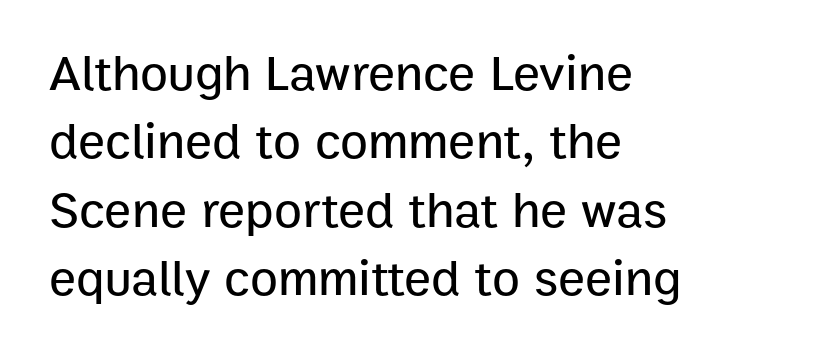
The image shows 51 px sans-serif type, upright; set left-aligned, normal line spacing (1.34x), normal letter spacing, not underlined; low stroke contrast and a medium x-height.
